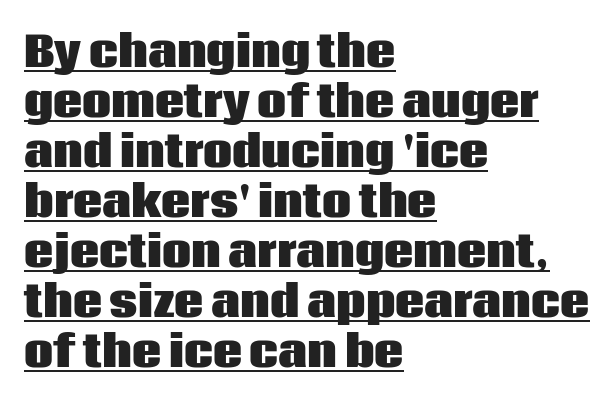
{"serif": "no", "italic": "no", "bold": "yes", "weight": "heavy", "width": "normal", "stroke_contrast": "low", "x_height": "large", "monospaced": "no", "underline": "yes", "align": "left", "line_spacing_ratio": 1.22, "letter_spacing": "normal", "letter_spacing_em": 0.0, "glyph_px": 41}
